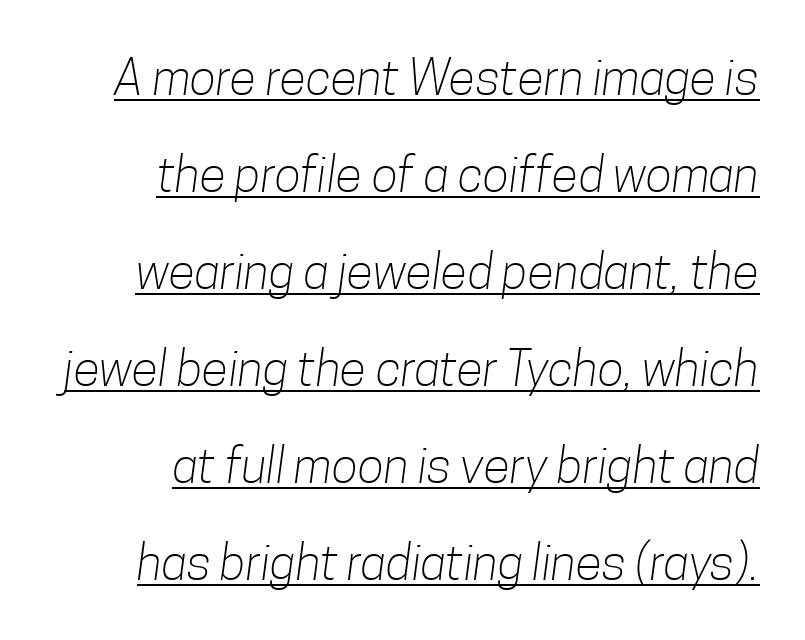
Q: Is the text bold? A: No.
Q: Is the typeface a serif or a sans-serif typeface? A: Sans-serif.
Q: Is the text underlined? A: Yes.
Q: How is the paragraph aligned? A: Right-aligned.
Q: Is the spacing between letters normal or unusually wide? A: Normal.
Q: Is the spacing between lines tight, normal or loose? A: Loose.
Q: Width (condensed, normal, or wide)? A: Condensed.
Q: Stroke contrast? A: Low.
Q: x-height? A: Medium.
Q: Monospaced? A: No.
